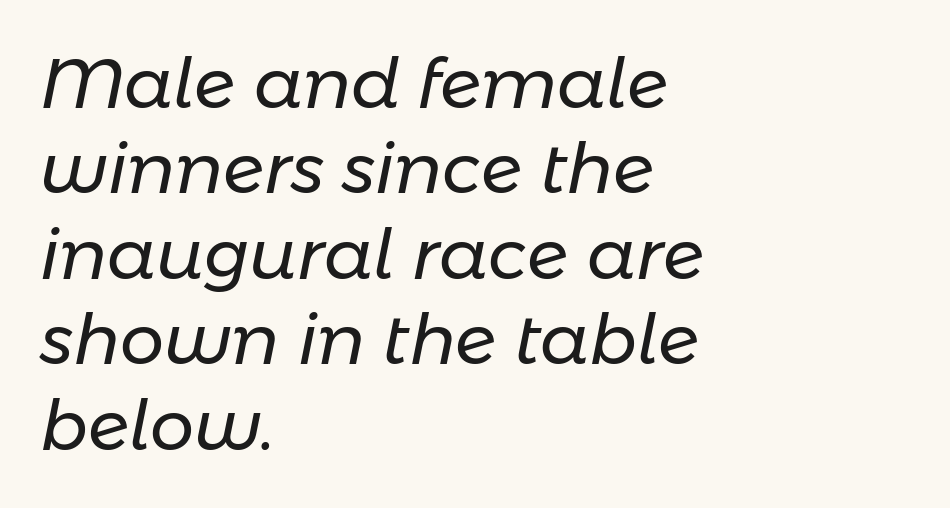
{"italic": "yes", "lean": "right", "slant_degrees": 11, "bold": "no", "weight": "regular", "width": "normal", "stroke_contrast": "low", "x_height": "medium", "monospaced": "no", "underline": "no", "align": "left", "line_spacing_ratio": 1.22, "letter_spacing": "normal", "letter_spacing_em": 0.0, "glyph_px": 70}
